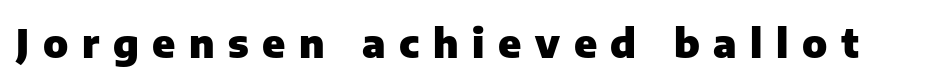
The specimen omits any rule beneath the text block's lines. You'd pick this weight for a headline — it's a proper bold. What kind of face is this? One without serifs — a sans. Each letter keeps its own natural width here, so spacing adapts to shape. In terms of letterspacing, this is a distinctly airy, spread setting. Do the letters lean? They stand straight.
